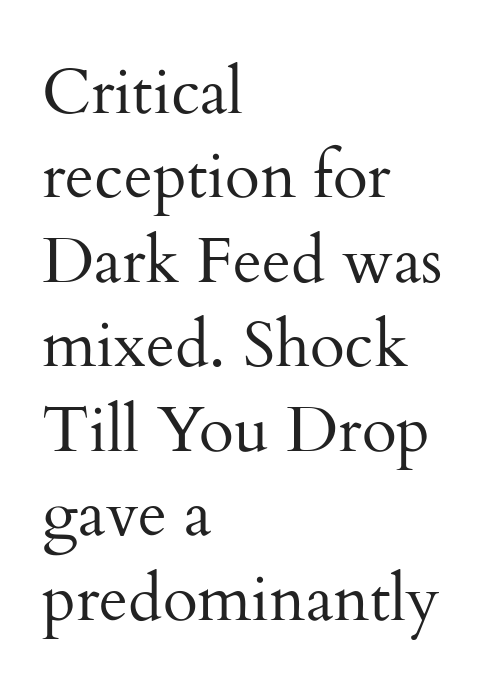
The image shows 64 px regular-weight serif type, upright; set left-aligned, normal line spacing (1.32x), normal letter spacing, not underlined; medium stroke contrast and a small x-height.
